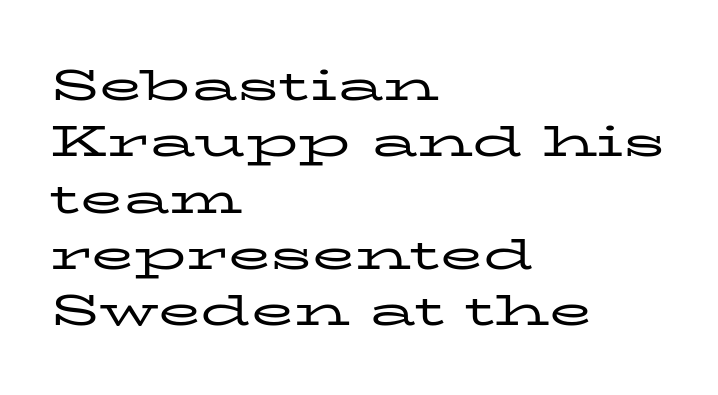
Typeset ragged right — the left edge is the straight one. Beneath every word, the page is bare. Think of a printed novel: that variable character pitch is what you see here. Weight: not bold — regular or lighter. Style check: upright.
